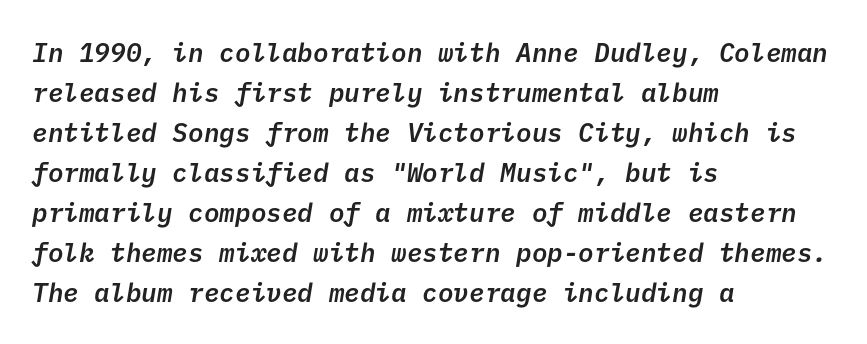
The glyphs have the mass of a demibold cut, below bold. If you measured baseline to baseline, you'd find a middling distance. There is no visible air inserted between adjacent glyphs. The paragraph shown leans on its left margin. Any mark beneath the type? The region is blank.
